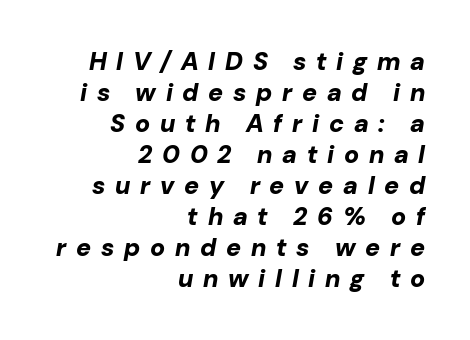
{"italic": "yes", "lean": "right", "slant_degrees": 10, "bold": "yes", "underline": "no", "align": "right", "line_spacing_ratio": 1.24, "letter_spacing": "wide", "letter_spacing_em": 0.39, "glyph_px": 25}
